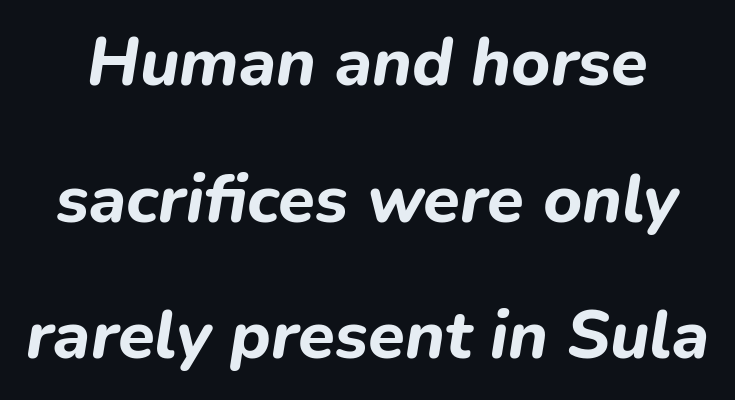
{"italic": "yes", "lean": "right", "slant_degrees": 9, "bold": "yes", "weight": "bold", "width": "normal", "stroke_contrast": "low", "x_height": "medium", "monospaced": "no", "underline": "no", "line_spacing": "loose", "line_spacing_ratio": 2.04, "letter_spacing": "normal", "letter_spacing_em": 0.0, "glyph_px": 67}
